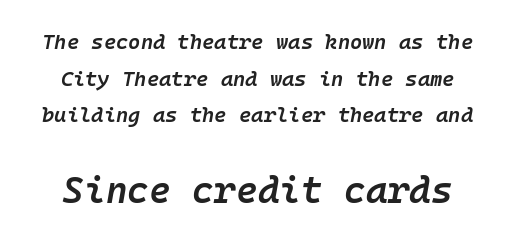
{"italic": "yes", "lean": "right", "slant_degrees": 10, "bold": "semi", "weight": "semibold", "width": "normal", "stroke_contrast": "low", "x_height": "medium", "monospaced": "yes", "underline": "no", "line_spacing_ratio": 1.74, "letter_spacing": "normal", "letter_spacing_em": 0.0, "larger_block": "second", "size_ratio": 1.76, "glyph_px": 37}
